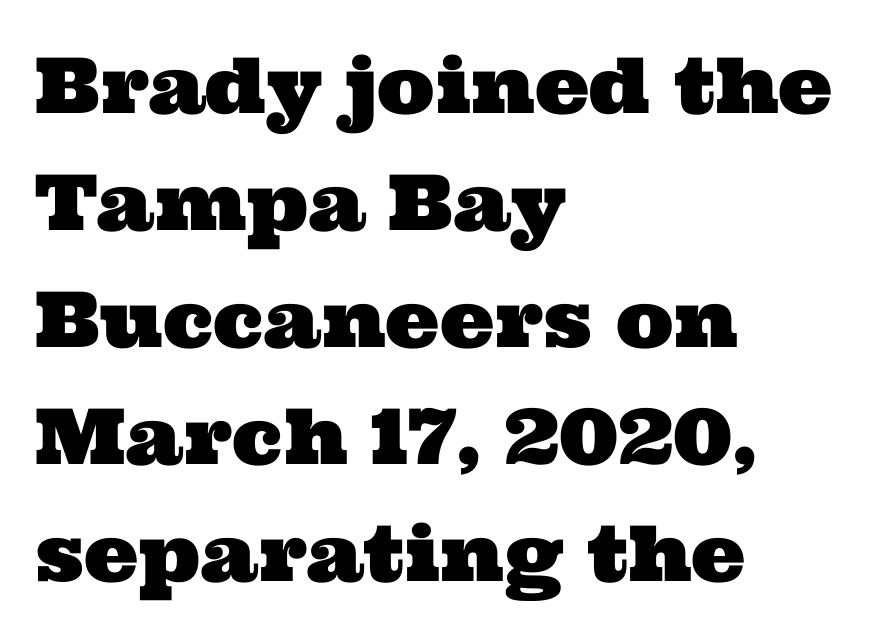
Q: Is the typeface a serif or a sans-serif typeface? A: Serif.
Q: Is the text underlined? A: No.
Q: How is the paragraph aligned? A: Left-aligned.
Q: Is the spacing between letters normal or unusually wide? A: Normal.
Q: Is the spacing between lines tight, normal or loose? A: Normal.
Q: Width (condensed, normal, or wide)? A: Wide.
Q: Stroke contrast? A: Medium.
Q: x-height? A: Medium.
Q: Monospaced? A: No.
